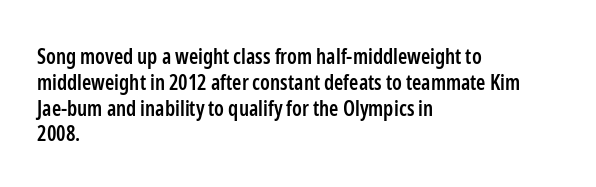
Q: Is the text bold? A: Semi-bold.
Q: Is the text italic (slanted)? A: No, it is upright.
Q: Is the text underlined? A: No.
Q: How is the paragraph aligned? A: Left-aligned.
Q: Is the spacing between letters normal or unusually wide? A: Normal.
